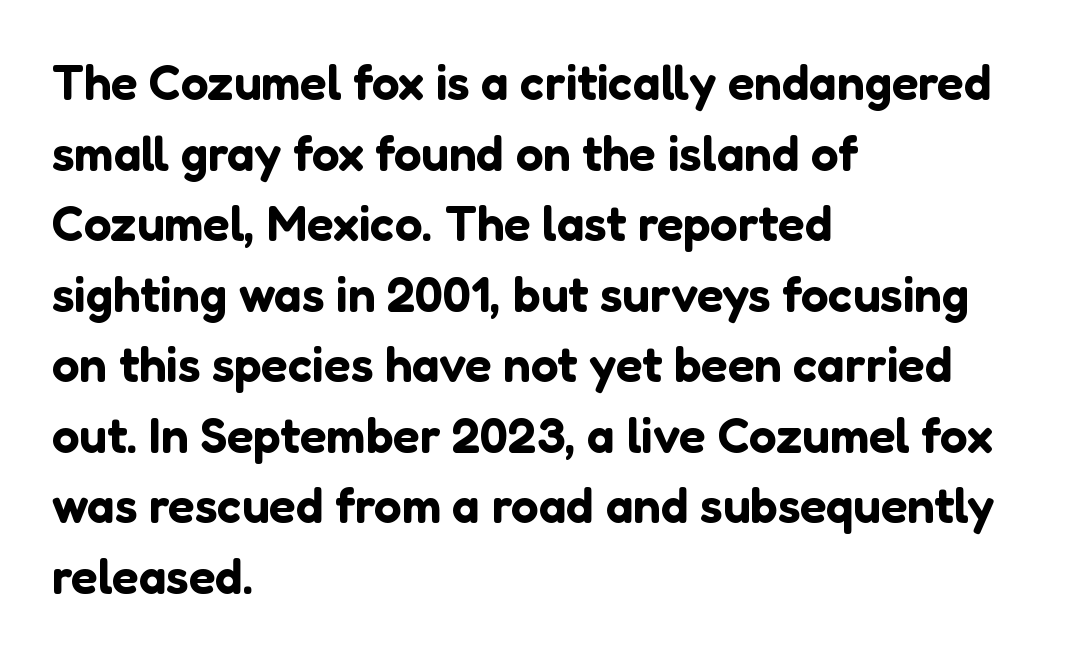
Q: Is the text italic (slanted)? A: No, it is upright.
Q: Is the typeface a serif or a sans-serif typeface? A: Sans-serif.
Q: Is the text underlined? A: No.
Q: How is the paragraph aligned? A: Left-aligned.
Q: Is the spacing between letters normal or unusually wide? A: Normal.
Q: Is the spacing between lines tight, normal or loose? A: Normal.
Q: Width (condensed, normal, or wide)? A: Normal.
Q: Stroke contrast? A: Low.
Q: x-height? A: Medium.
Q: Monospaced? A: No.
